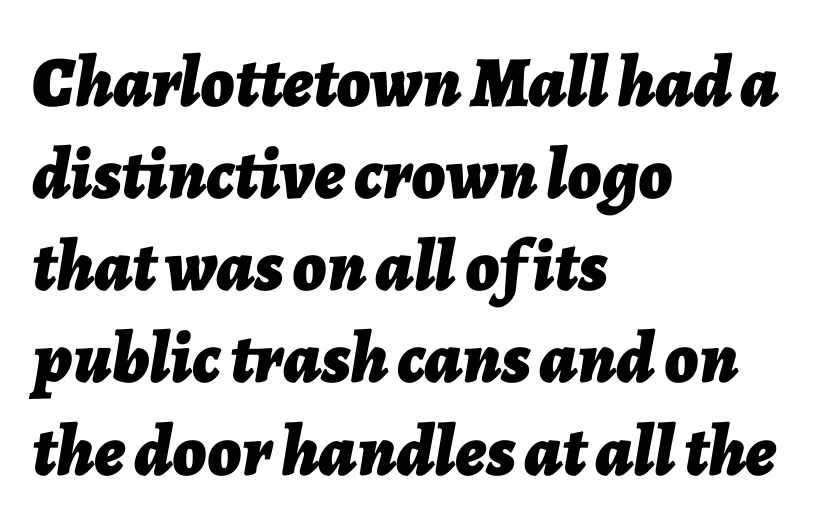
The image shows 72 px bold type, italic (leaning right); set left-aligned, normal line spacing (1.28x), normal letter spacing, not underlined; low stroke contrast and a medium x-height.
